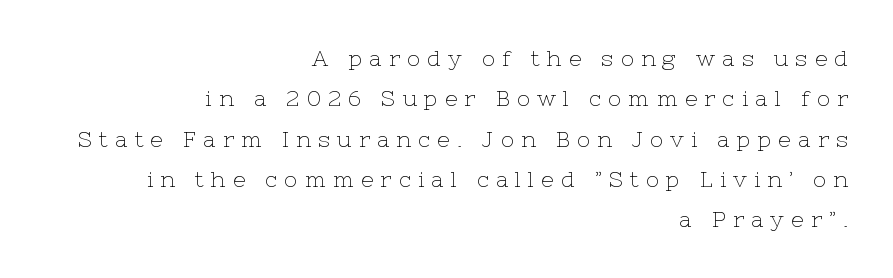
{"italic": "no", "bold": "no", "underline": "no", "align": "right", "line_spacing_ratio": 1.83, "letter_spacing": "wide", "letter_spacing_em": 0.32, "glyph_px": 22}
